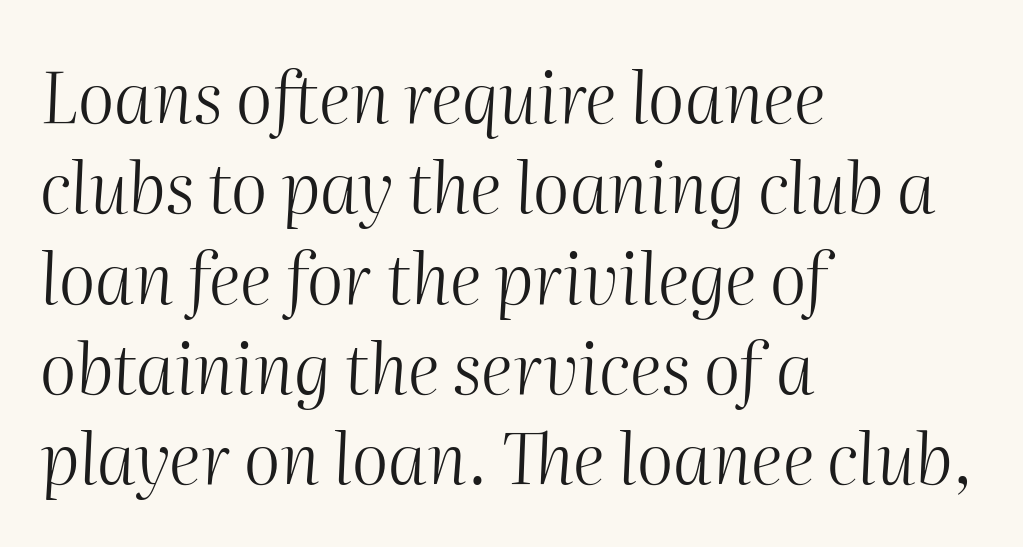
{"italic": "yes", "lean": "right", "slant_degrees": 2, "bold": "no", "weight": "light", "width": "normal", "stroke_contrast": "medium", "x_height": "medium", "monospaced": "no", "underline": "no", "align": "left", "line_spacing": "normal", "line_spacing_ratio": 1.29, "letter_spacing": "normal", "letter_spacing_em": 0.0, "glyph_px": 70}
